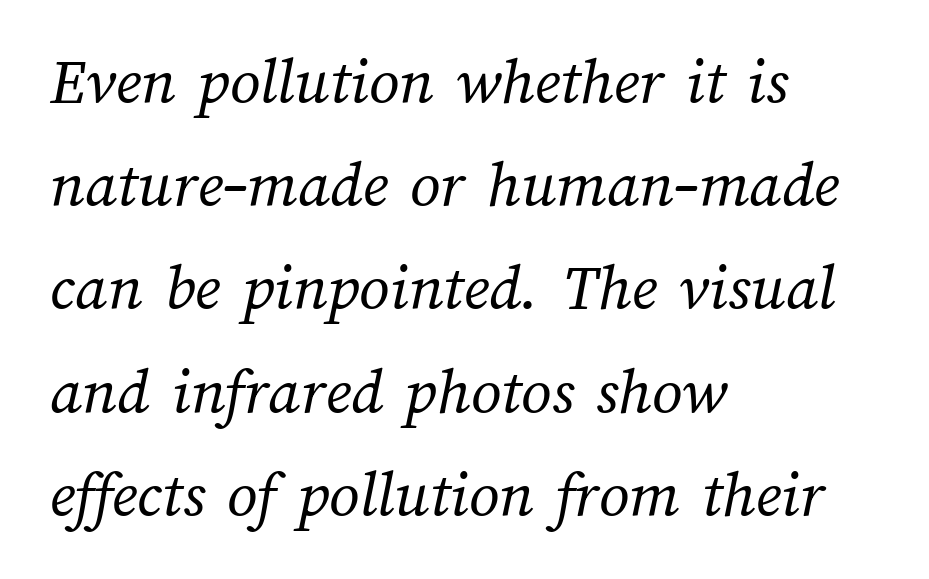
Q: Is the text bold? A: No.
Q: Is the text underlined? A: No.
Q: How is the paragraph aligned? A: Left-aligned.
Q: Is the spacing between letters normal or unusually wide? A: Normal.
Q: Is the spacing between lines tight, normal or loose? A: Normal.
Q: Width (condensed, normal, or wide)? A: Normal.
Q: Stroke contrast? A: Medium.
Q: x-height? A: Medium.
Q: Monospaced? A: No.
